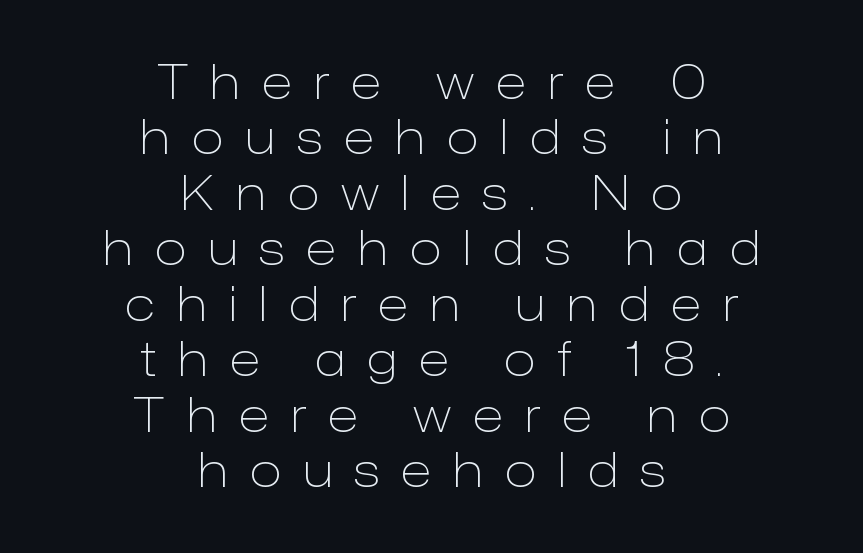
The image shows 47 px light sans-serif type, upright; set centered, line spacing 1.18x, unusually wide letter spacing (+0.47 em), not underlined; low stroke contrast and a medium x-height.
